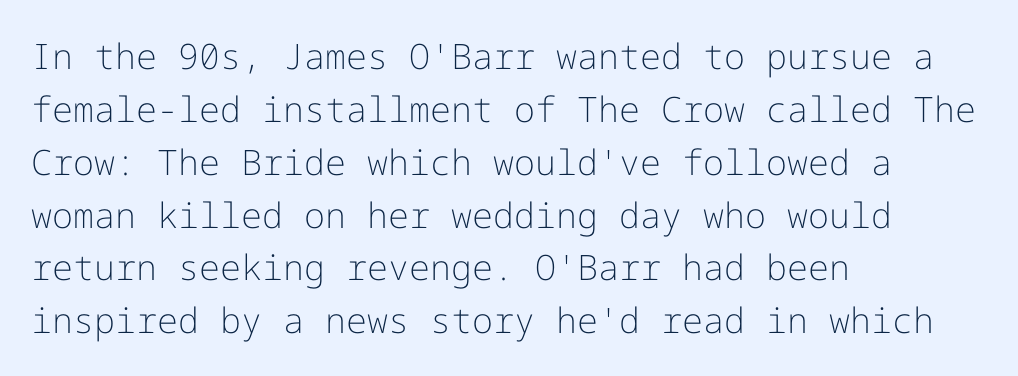
{"serif": "no", "italic": "no", "bold": "no", "weight": "light", "width": "normal", "stroke_contrast": "low", "x_height": "medium", "underline": "no", "align": "left", "line_spacing": "normal", "line_spacing_ratio": 1.51, "letter_spacing": "normal", "letter_spacing_em": 0.0, "glyph_px": 35}
